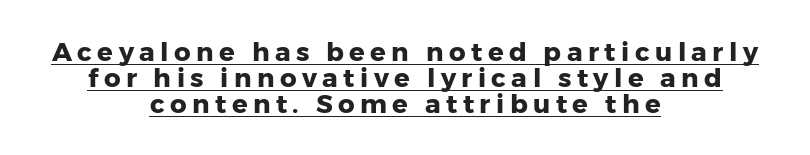
Q: Is the text bold? A: Yes.
Q: Is the text italic (slanted)? A: No, it is upright.
Q: Is the text underlined? A: Yes.
Q: How is the paragraph aligned? A: Centered.
Q: Is the spacing between letters normal or unusually wide? A: Unusually wide.
Q: Is the spacing between lines tight, normal or loose? A: Tight.
